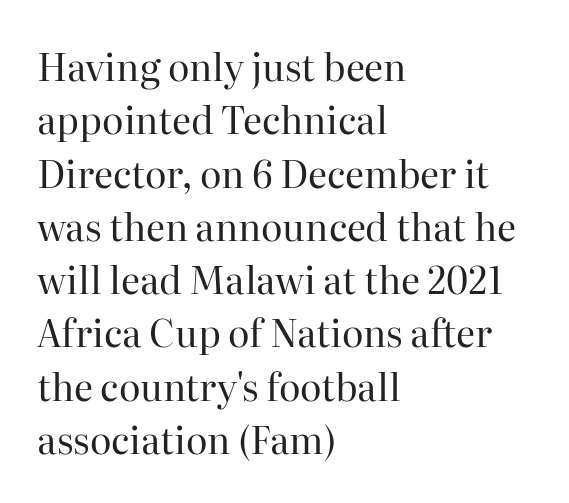
{"serif": "yes", "italic": "no", "bold": "no", "weight": "regular", "width": "normal", "stroke_contrast": "high", "x_height": "medium", "monospaced": "no", "underline": "no", "align": "left", "line_spacing": "normal", "line_spacing_ratio": 1.44, "letter_spacing": "normal", "letter_spacing_em": 0.0, "glyph_px": 37}
